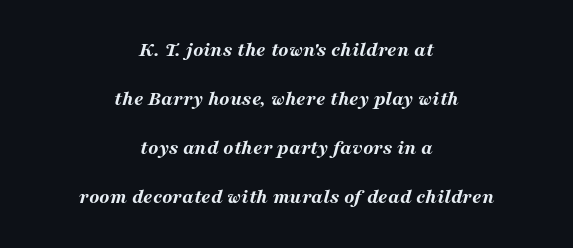
{"italic": "yes", "lean": "right", "slant_degrees": 16, "bold": "yes", "underline": "no", "align": "center", "line_spacing": "loose", "line_spacing_ratio": 2.34, "letter_spacing": "normal", "letter_spacing_em": 0.0, "glyph_px": 21}
